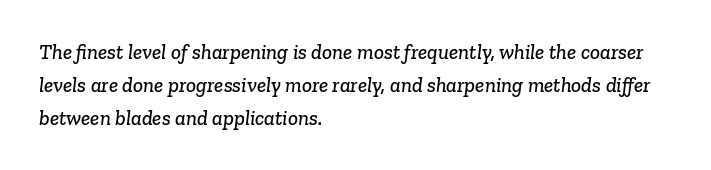
The image shows 21 px text type; set left-aligned, normal line spacing (1.57x), normal letter spacing, not underlined.
